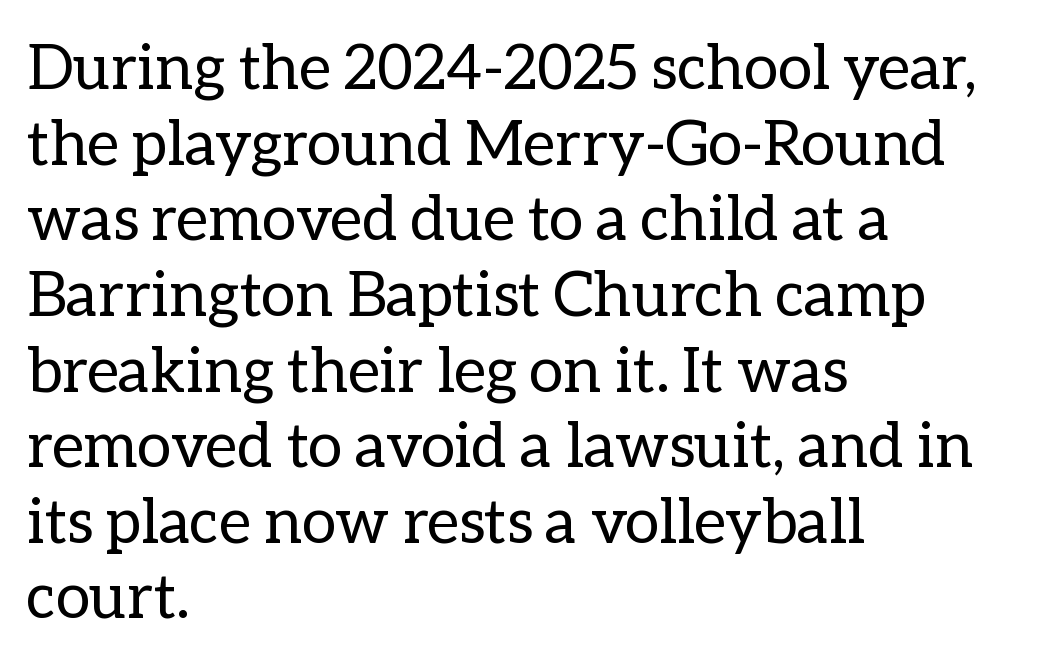
The lines are quadded left. You could call the tracking neutral — neither tight nor loose. Stems here are at most as thick as an everyday book face. Think of a printed novel: that variable character pitch is what you see here. Descenders are the only things crossing below the line. The lettering stays uniformly vertical, giving the passage a roman look.
